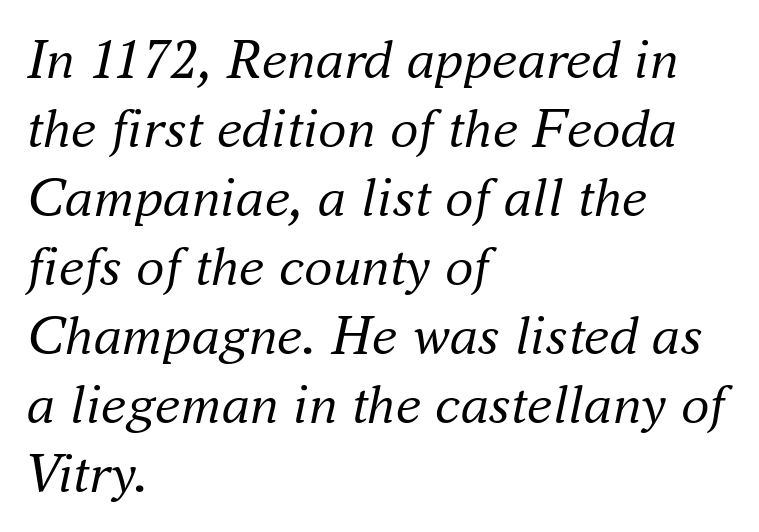
The image shows 57 px regular-weight serif type, italic (leaning right); set left-aligned, line spacing 1.21x, normal letter spacing, not underlined; medium stroke contrast and a small x-height.
